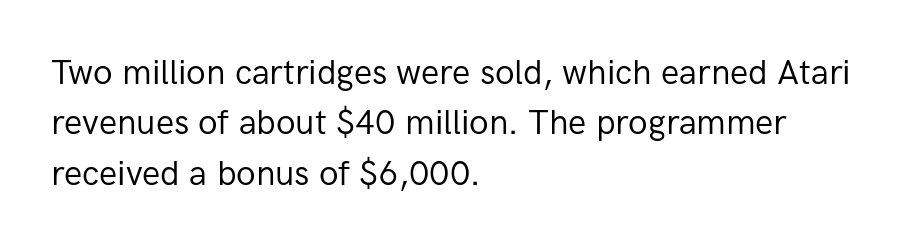
Q: Is the text bold? A: No.
Q: Is the text italic (slanted)? A: No, it is upright.
Q: Is the typeface a serif or a sans-serif typeface? A: Sans-serif.
Q: Is the text underlined? A: No.
Q: How is the paragraph aligned? A: Left-aligned.
Q: Is the spacing between letters normal or unusually wide? A: Normal.
Q: Is the spacing between lines tight, normal or loose? A: Normal.
Q: Width (condensed, normal, or wide)? A: Normal.
Q: Stroke contrast? A: Low.
Q: x-height? A: Medium.
Q: Monospaced? A: No.
